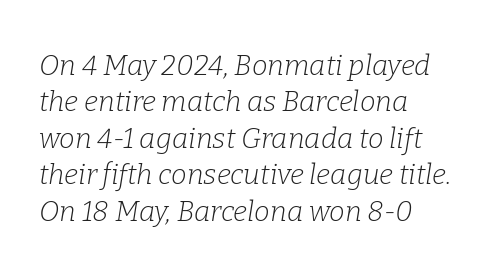
Q: Is the text bold? A: No.
Q: Is the text italic (slanted)? A: Yes, it leans right by about 9 degrees.
Q: Is the typeface a serif or a sans-serif typeface? A: Serif.
Q: Is the text underlined? A: No.
Q: How is the paragraph aligned? A: Left-aligned.
Q: Is the spacing between letters normal or unusually wide? A: Normal.
Q: Is the spacing between lines tight, normal or loose? A: Normal.
Q: Width (condensed, normal, or wide)? A: Normal.
Q: Stroke contrast? A: Low.
Q: x-height? A: Medium.
Q: Monospaced? A: No.
